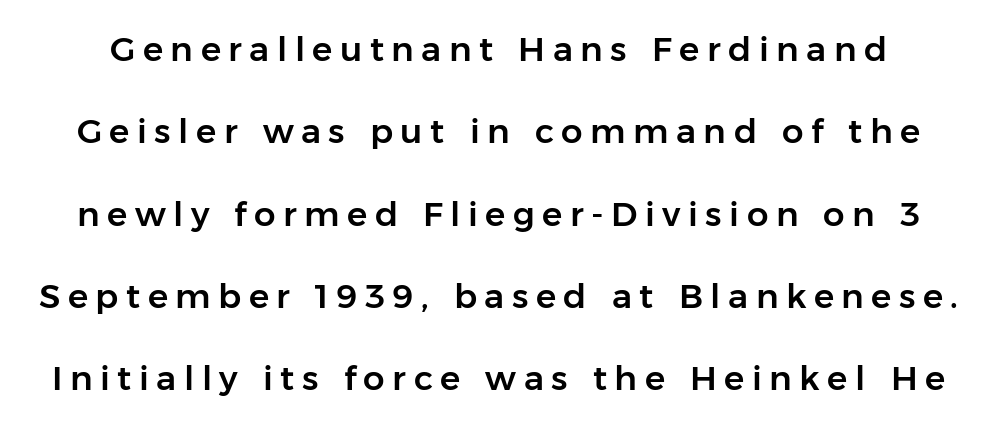
Q: Is the text italic (slanted)? A: No, it is upright.
Q: Is the typeface a serif or a sans-serif typeface? A: Sans-serif.
Q: Is the text underlined? A: No.
Q: Is the spacing between letters normal or unusually wide? A: Unusually wide.
Q: Is the spacing between lines tight, normal or loose? A: Loose.
Q: Width (condensed, normal, or wide)? A: Normal.
Q: Stroke contrast? A: Low.
Q: x-height? A: Medium.
Q: Monospaced? A: No.
